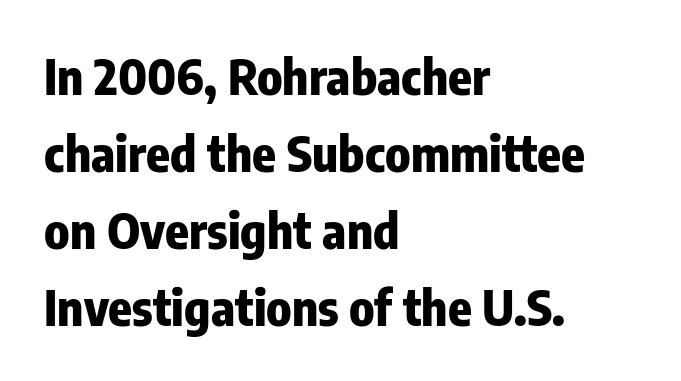
The image shows 49 px heavy, condensed sans-serif type, upright; set left-aligned, normal line spacing (1.57x), normal letter spacing, not underlined; low stroke contrast and a medium x-height.
